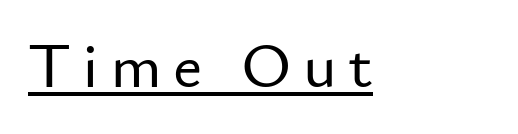
Does the lettering tilt? It doesn't — this is upright. No feet cap the strokes, marking this as sans-serif type. The passage is arranged the way most books set body copy — flush left. Is this a fixed-width face? No — the glyphs have proportional, varying widths. Underlined type.
